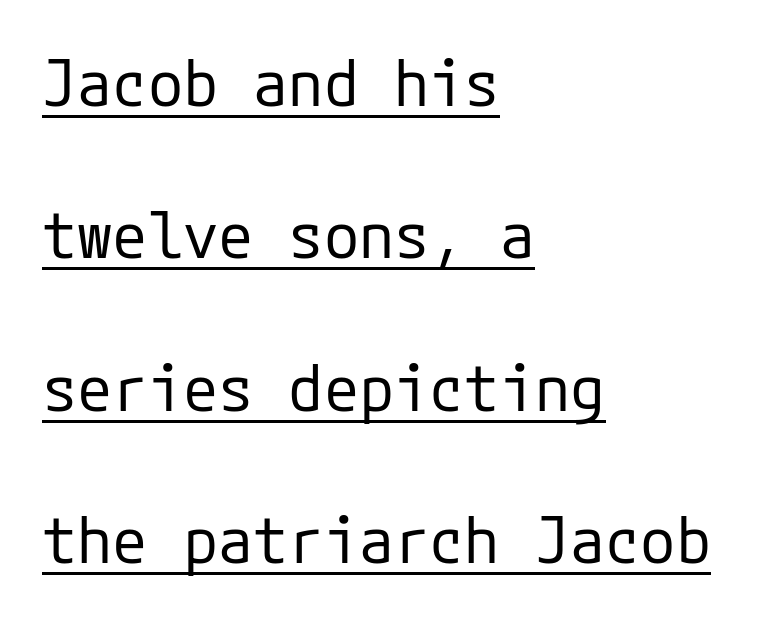
The image shows 64 px regular-weight sans-serif type, upright; set left-aligned, loose line spacing (2.38x), normal letter spacing, underlined; low stroke contrast and a medium x-height.
